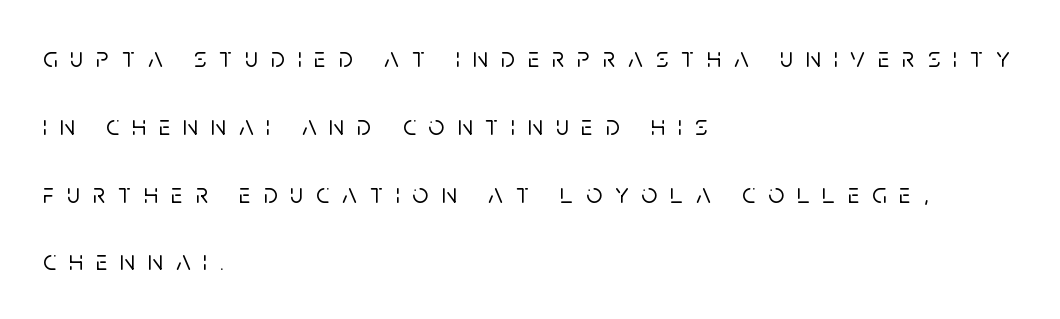
The image shows 28 px sans-serif type, upright; set left-aligned, loose line spacing (2.42x), unusually wide letter spacing (+0.46 em), not underlined; low stroke contrast and a large x-height.
